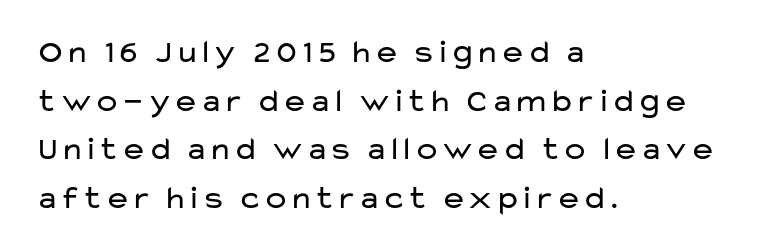
The image shows 33 px regular-weight, wide sans-serif type, upright; set left-aligned, normal line spacing (1.47x), normal letter spacing, not underlined; low stroke contrast and a medium x-height.
